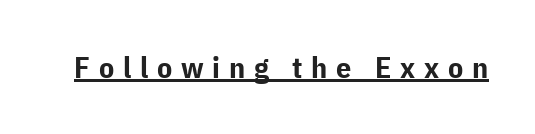
The image shows 30 px bold sans-serif type, upright; set unusually wide letter spacing (+0.29 em), underlined; low stroke contrast and a medium x-height.
